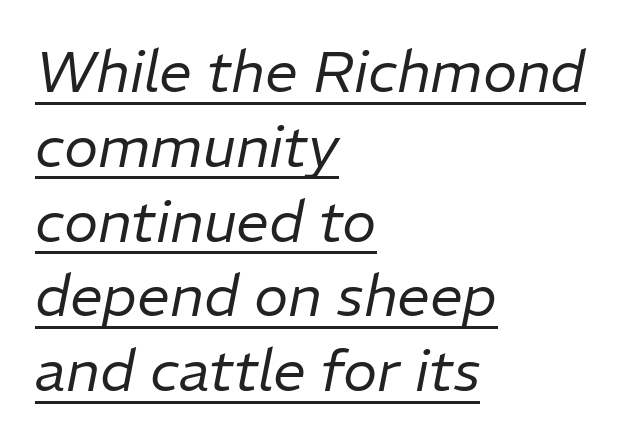
What decoration does the sample have? An underline. Spacing verdict: proportional, widths tailored to each character. Caption: face not bold, strokes unweighted. Notice how the stems are inclined rather than vertical — that's the hallmark of italics. The compositor pushed each line to the left boundary.
